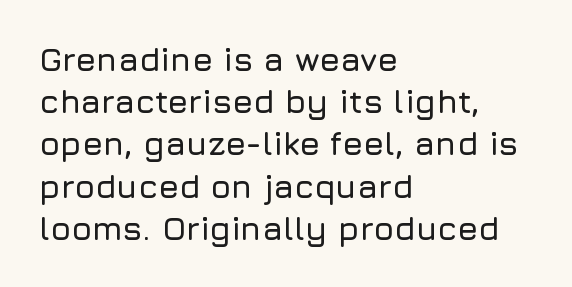
Q: Is the text italic (slanted)? A: No, it is upright.
Q: Is the typeface a serif or a sans-serif typeface? A: Sans-serif.
Q: Is the text underlined? A: No.
Q: How is the paragraph aligned? A: Left-aligned.
Q: Is the spacing between letters normal or unusually wide? A: Normal.
Q: Is the spacing between lines tight, normal or loose? A: Normal.
Q: Width (condensed, normal, or wide)? A: Normal.
Q: Stroke contrast? A: Low.
Q: x-height? A: Medium.
Q: Monospaced? A: No.
